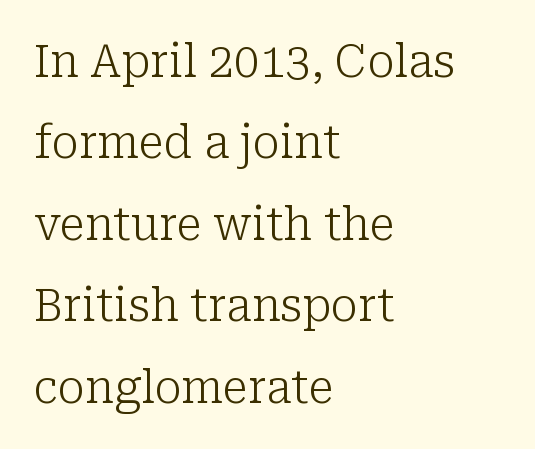
{"serif": "yes", "italic": "no", "bold": "no", "weight": "light", "width": "normal", "stroke_contrast": "low", "x_height": "medium", "monospaced": "no", "underline": "no", "align": "left", "line_spacing_ratio": 1.77, "letter_spacing": "normal", "letter_spacing_em": 0.0, "glyph_px": 46}
